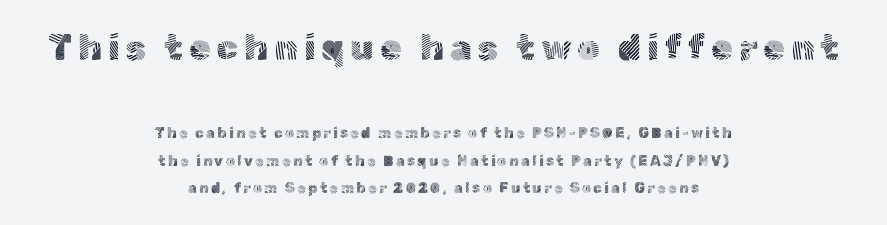
The image shows 35 px light sans-serif type, upright; set centered, loose line spacing (1.97x), not underlined; the first (top) block is 2.5x larger; a medium x-height.
